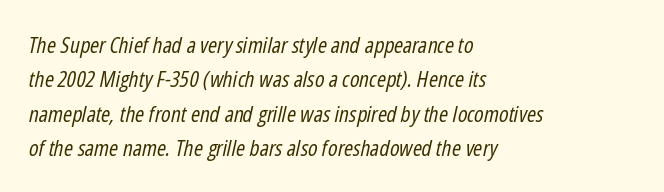
Q: Is the text bold? A: No.
Q: Is the text italic (slanted)? A: Yes, it leans right by about 12 degrees.
Q: Is the text underlined? A: No.
Q: How is the paragraph aligned? A: Left-aligned.
Q: Is the spacing between letters normal or unusually wide? A: Normal.
Q: Is the spacing between lines tight, normal or loose? A: Normal.
